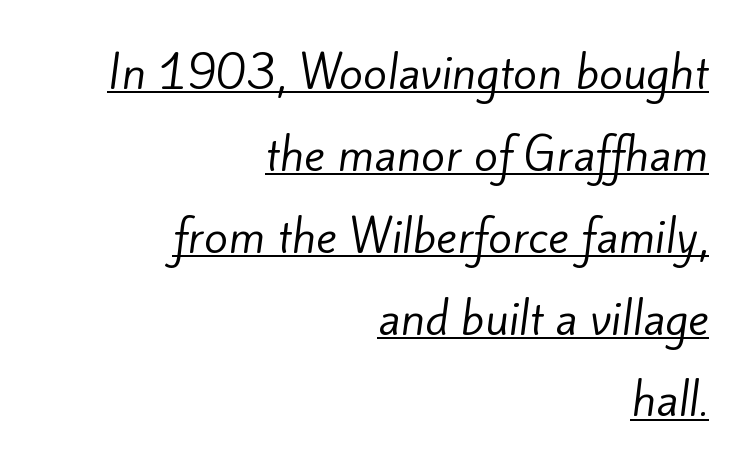
Q: Is the text bold? A: No.
Q: Is the typeface a serif or a sans-serif typeface? A: Sans-serif.
Q: Is the text underlined? A: Yes.
Q: How is the paragraph aligned? A: Right-aligned.
Q: Is the spacing between letters normal or unusually wide? A: Normal.
Q: Width (condensed, normal, or wide)? A: Normal.
Q: Stroke contrast? A: Low.
Q: x-height? A: Small.
Q: Monospaced? A: No.
